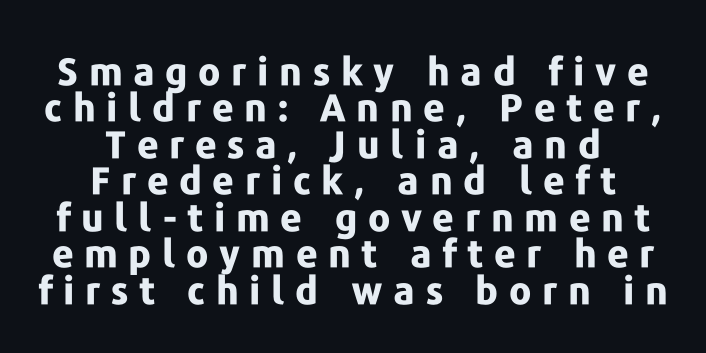
Q: Is the text bold? A: Yes.
Q: Is the text italic (slanted)? A: No, it is upright.
Q: Is the typeface a serif or a sans-serif typeface? A: Sans-serif.
Q: Is the text underlined? A: No.
Q: How is the paragraph aligned? A: Centered.
Q: Is the spacing between letters normal or unusually wide? A: Unusually wide.
Q: Is the spacing between lines tight, normal or loose? A: Tight.
Q: Width (condensed, normal, or wide)? A: Normal.
Q: Stroke contrast? A: Low.
Q: x-height? A: Medium.
Q: Monospaced? A: No.
